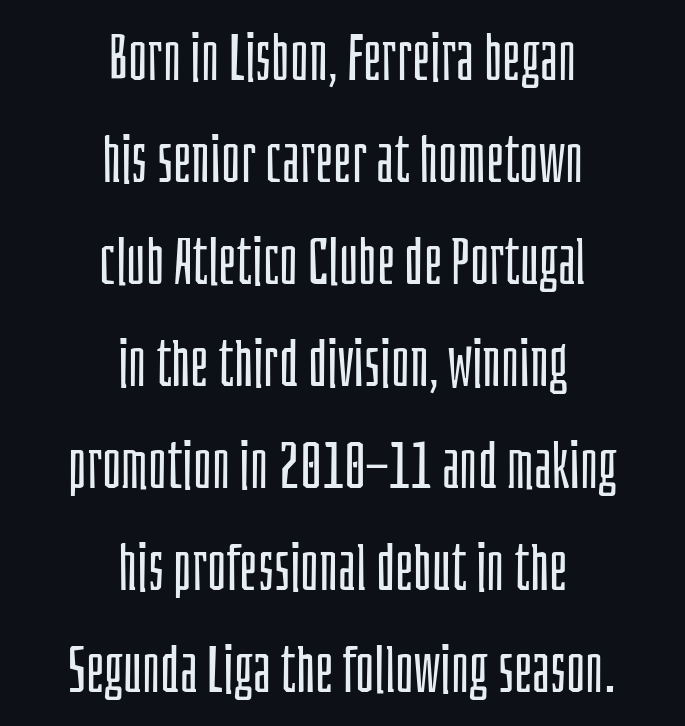
The image shows 65 px light, condensed sans-serif type, upright; set centered, normal line spacing (1.57x), normal letter spacing, not underlined; low stroke contrast and a large x-height.
